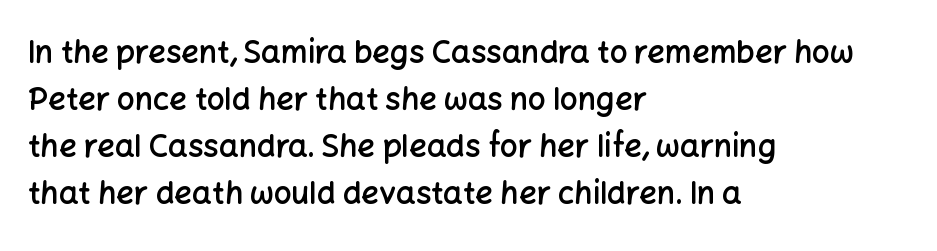
Q: Is the text bold? A: Semi-bold.
Q: Is the text italic (slanted)? A: No, it is upright.
Q: Is the typeface a serif or a sans-serif typeface? A: Sans-serif.
Q: Is the text underlined? A: No.
Q: How is the paragraph aligned? A: Left-aligned.
Q: Is the spacing between letters normal or unusually wide? A: Normal.
Q: Is the spacing between lines tight, normal or loose? A: Normal.
Q: Width (condensed, normal, or wide)? A: Normal.
Q: Stroke contrast? A: Low.
Q: x-height? A: Medium.
Q: Monospaced? A: No.
